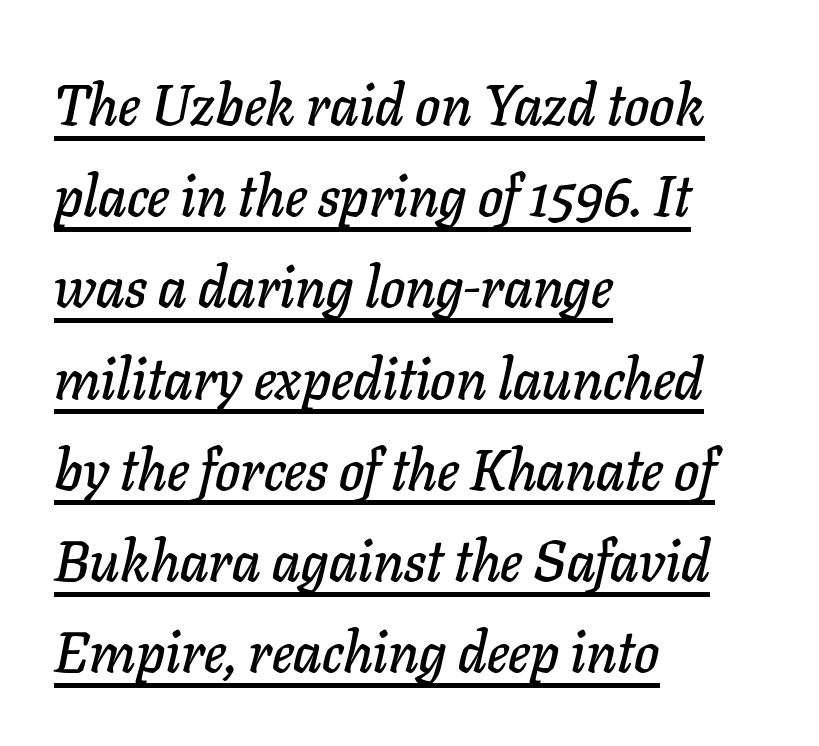
Here the glyphs are tracked normally, forming tight word shapes. Do the characters align in a grid? No, the font is proportional. Is there an underline? Yes — a line sits under the letters. A typesetter would mark this as italic. The rag falls on the right side of this text block. The rows are spaced the way most documents space them.
